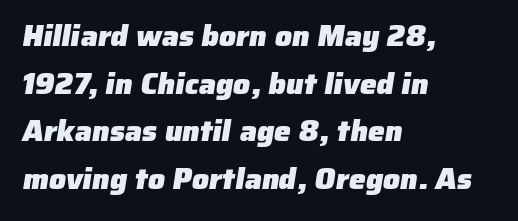
Q: Is the text bold? A: Yes.
Q: Is the typeface a serif or a sans-serif typeface? A: Sans-serif.
Q: Is the text underlined? A: No.
Q: How is the paragraph aligned? A: Left-aligned.
Q: Is the spacing between letters normal or unusually wide? A: Normal.
Q: Is the spacing between lines tight, normal or loose? A: Normal.
Q: Width (condensed, normal, or wide)? A: Normal.
Q: Stroke contrast? A: Low.
Q: x-height? A: Medium.
Q: Monospaced? A: No.
